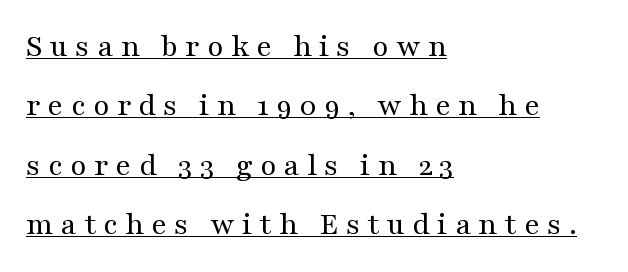
{"serif": "yes", "italic": "no", "bold": "no", "weight": "regular", "width": "wide", "stroke_contrast": "medium", "x_height": "medium", "monospaced": "no", "underline": "yes", "align": "left", "line_spacing_ratio": 1.8, "letter_spacing": "wide", "letter_spacing_em": 0.22, "glyph_px": 33}
